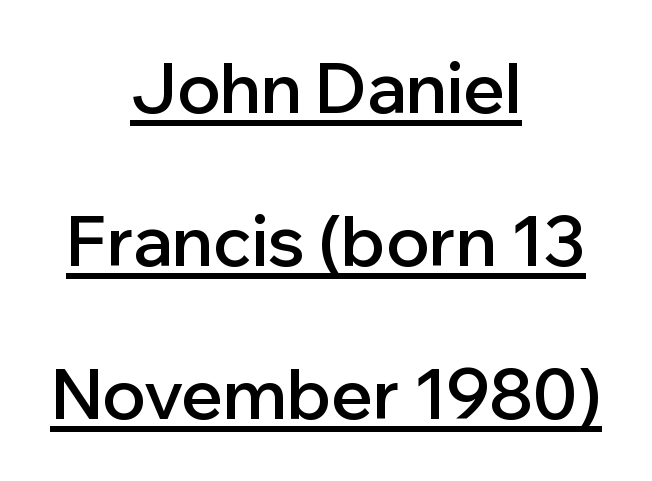
Q: Is the text bold? A: Semi-bold.
Q: Is the text italic (slanted)? A: No, it is upright.
Q: Is the typeface a serif or a sans-serif typeface? A: Sans-serif.
Q: Is the text underlined? A: Yes.
Q: How is the paragraph aligned? A: Centered.
Q: Is the spacing between letters normal or unusually wide? A: Normal.
Q: Is the spacing between lines tight, normal or loose? A: Loose.
Q: Width (condensed, normal, or wide)? A: Normal.
Q: Stroke contrast? A: Low.
Q: x-height? A: Medium.
Q: Monospaced? A: No.
